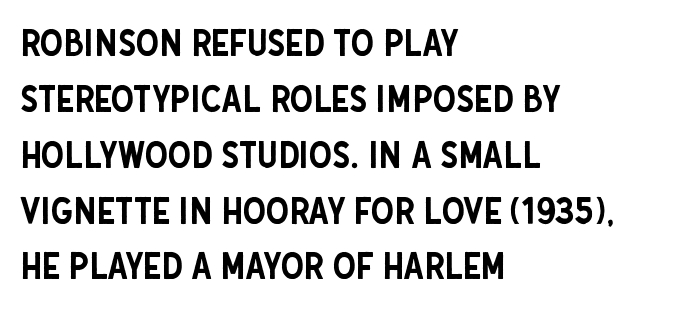
The image shows 37 px condensed sans-serif type, upright; set left-aligned, normal line spacing (1.51x), normal letter spacing, not underlined; low stroke contrast and a large x-height.
